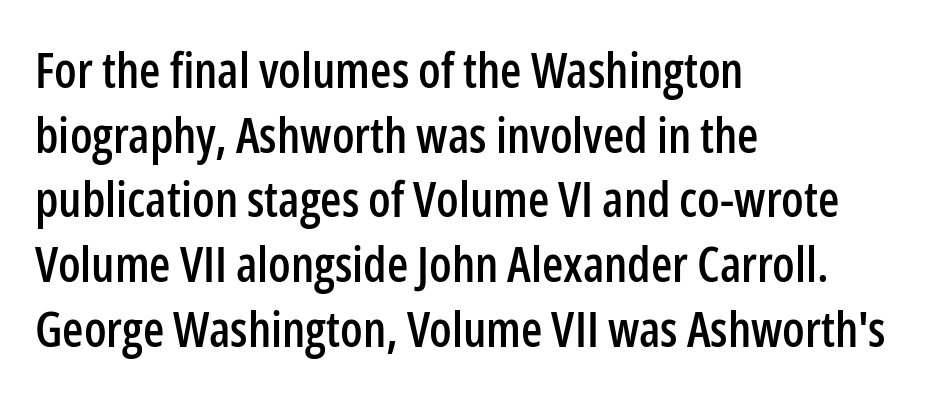
Q: Is the text italic (slanted)? A: No, it is upright.
Q: Is the typeface a serif or a sans-serif typeface? A: Sans-serif.
Q: Is the text underlined? A: No.
Q: How is the paragraph aligned? A: Left-aligned.
Q: Is the spacing between letters normal or unusually wide? A: Normal.
Q: Is the spacing between lines tight, normal or loose? A: Normal.
Q: Width (condensed, normal, or wide)? A: Condensed.
Q: Stroke contrast? A: Low.
Q: x-height? A: Medium.
Q: Monospaced? A: No.
